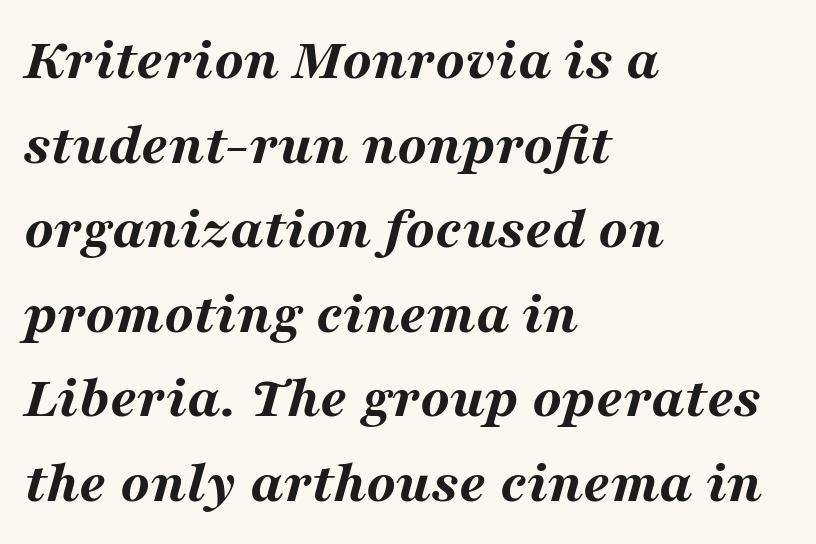
The image shows 60 px bold, wide type, italic (leaning right); set left-aligned, normal line spacing (1.41x), normal letter spacing, not underlined; medium stroke contrast and a medium x-height.
